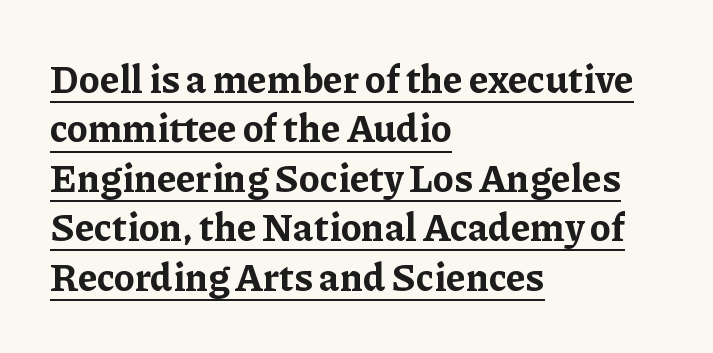
{"serif": "yes", "italic": "no", "bold": "yes", "weight": "bold", "width": "normal", "stroke_contrast": "low", "x_height": "medium", "monospaced": "no", "underline": "yes", "align": "left", "line_spacing": "normal", "line_spacing_ratio": 1.3, "letter_spacing": "normal", "letter_spacing_em": 0.0, "glyph_px": 38}
